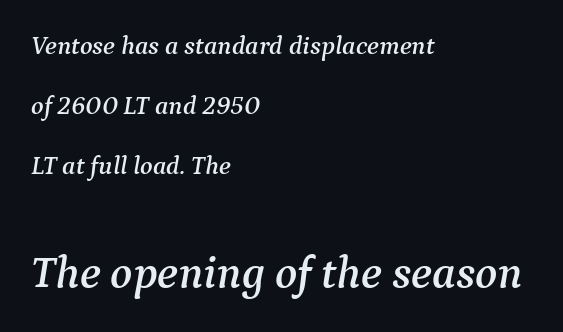
The image shows 46 px serif type, italic (leaning right); set left-aligned, loose line spacing (2.3x), normal letter spacing, not underlined; the second (bottom) block is 1.77x larger; medium stroke contrast and a medium x-height.
